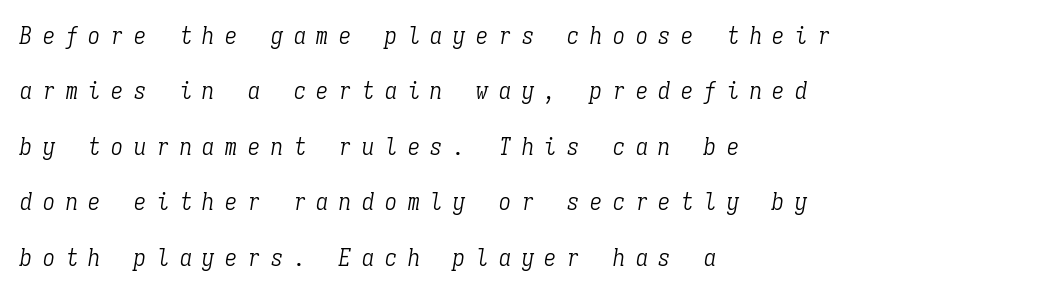
Q: Is the text bold? A: No.
Q: Is the text italic (slanted)? A: Yes, it leans right by about 9 degrees.
Q: Is the text underlined? A: No.
Q: How is the paragraph aligned? A: Left-aligned.
Q: Is the spacing between letters normal or unusually wide? A: Unusually wide.
Q: Is the spacing between lines tight, normal or loose? A: Loose.
